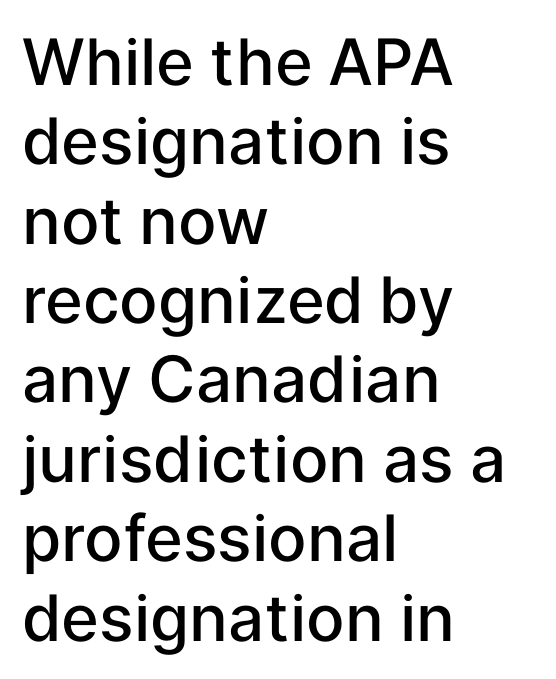
The image shows 64 px semibold sans-serif type, upright; set left-aligned, line spacing 1.24x, normal letter spacing, not underlined; low stroke contrast and a medium x-height.
